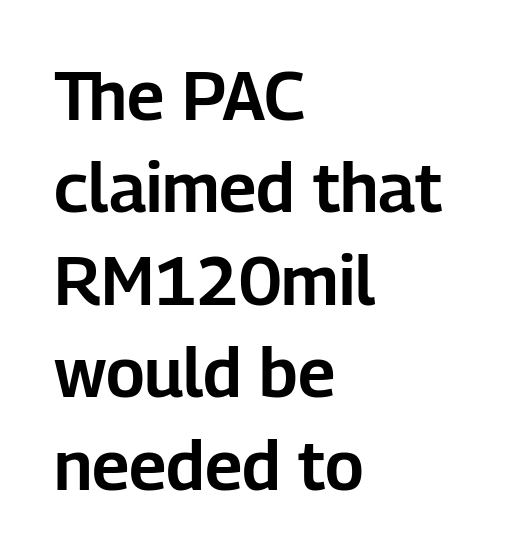
Layout note: lines flush left. The string is rendered with underlining switched off. Style check: upright. Evenly set lines give the paragraph a standard silhouette.
